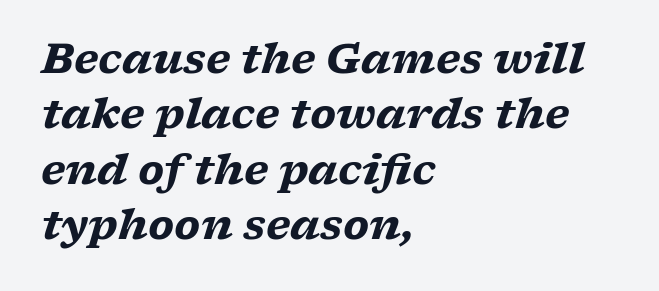
{"serif": "yes", "italic": "yes", "lean": "right", "slant_degrees": 17, "bold": "yes", "weight": "heavy", "width": "wide", "stroke_contrast": "low", "x_height": "medium", "monospaced": "no", "underline": "no", "align": "left", "line_spacing": "normal", "line_spacing_ratio": 1.35, "letter_spacing": "normal", "letter_spacing_em": 0.0, "glyph_px": 41}
